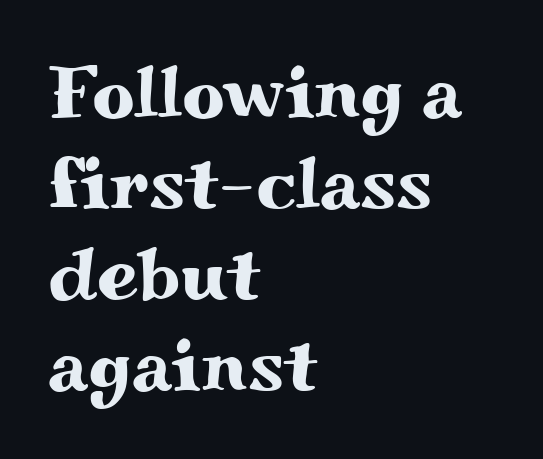
Q: Is the text italic (slanted)? A: No, it is upright.
Q: Is the typeface a serif or a sans-serif typeface? A: Serif.
Q: Is the text underlined? A: No.
Q: How is the paragraph aligned? A: Left-aligned.
Q: Is the spacing between letters normal or unusually wide? A: Normal.
Q: Width (condensed, normal, or wide)? A: Wide.
Q: Stroke contrast? A: Medium.
Q: x-height? A: Small.
Q: Monospaced? A: No.
